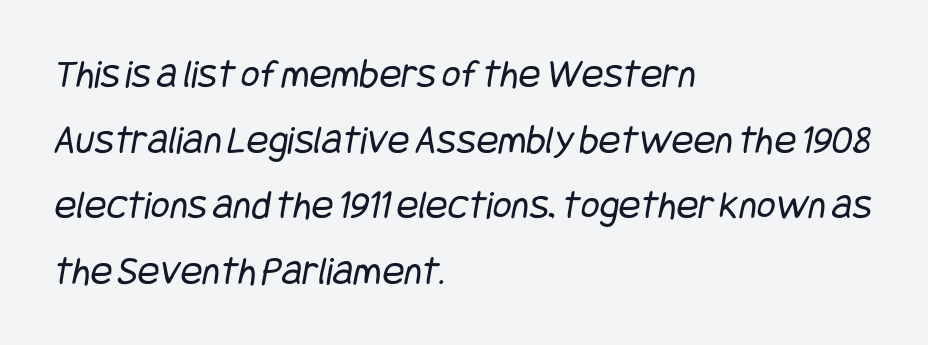
Q: Is the text bold? A: No.
Q: Is the typeface a serif or a sans-serif typeface? A: Sans-serif.
Q: Is the text underlined? A: No.
Q: How is the paragraph aligned? A: Left-aligned.
Q: Is the spacing between letters normal or unusually wide? A: Normal.
Q: Is the spacing between lines tight, normal or loose? A: Normal.
Q: Width (condensed, normal, or wide)? A: Condensed.
Q: Stroke contrast? A: Low.
Q: x-height? A: Large.
